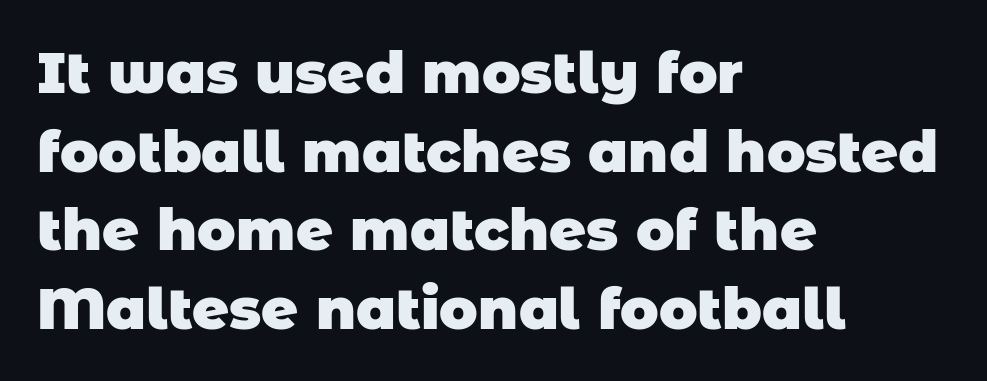
Letterform terminals end flat and unadorned throughout the passage. Line beginnings align vertically; line endings do not. Pretty heavy lettering here — definitely bold. Does extra space separate the letters? No, they use regular spacing. Lines of text with bare space underneath.
